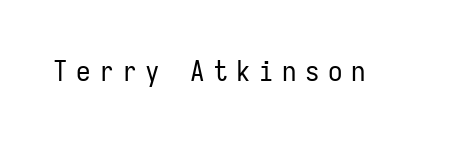
Q: Is the text bold? A: No.
Q: Is the text italic (slanted)? A: No, it is upright.
Q: Is the typeface a serif or a sans-serif typeface? A: Sans-serif.
Q: Is the text underlined? A: No.
Q: Is the spacing between letters normal or unusually wide? A: Unusually wide.
Q: Width (condensed, normal, or wide)? A: Condensed.
Q: Stroke contrast? A: Low.
Q: x-height? A: Medium.
Q: Monospaced? A: Yes.
